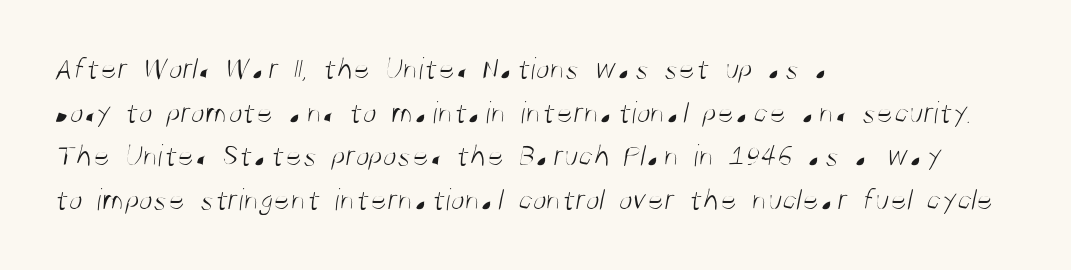
Q: Is the text bold? A: No.
Q: Is the typeface a serif or a sans-serif typeface? A: Sans-serif.
Q: Is the text underlined? A: No.
Q: How is the paragraph aligned? A: Left-aligned.
Q: Is the spacing between letters normal or unusually wide? A: Normal.
Q: Is the spacing between lines tight, normal or loose? A: Normal.
Q: Width (condensed, normal, or wide)? A: Condensed.
Q: Stroke contrast? A: Medium.
Q: x-height? A: Large.
Q: Monospaced? A: No.
